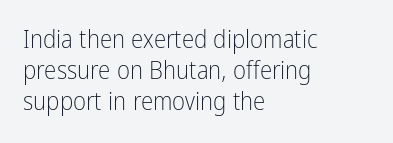
The image shows 25 px text type, upright; set left-aligned, line spacing 1.24x, normal letter spacing, not underlined.
